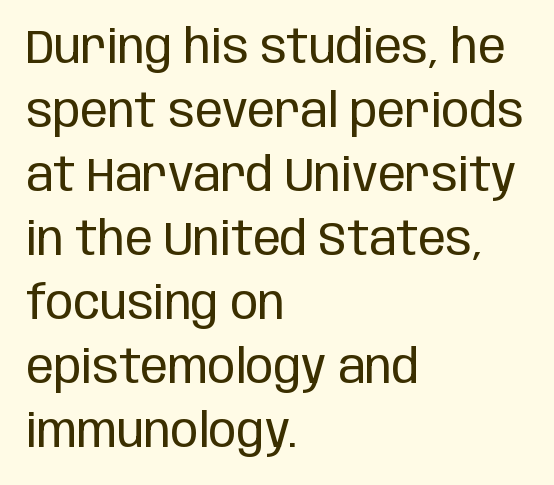
Q: Is the text bold? A: No.
Q: Is the text italic (slanted)? A: No, it is upright.
Q: Is the typeface a serif or a sans-serif typeface? A: Sans-serif.
Q: Is the text underlined? A: No.
Q: How is the paragraph aligned? A: Left-aligned.
Q: Is the spacing between letters normal or unusually wide? A: Normal.
Q: Is the spacing between lines tight, normal or loose? A: Normal.
Q: Width (condensed, normal, or wide)? A: Condensed.
Q: Stroke contrast? A: Low.
Q: x-height? A: Large.
Q: Monospaced? A: No.
